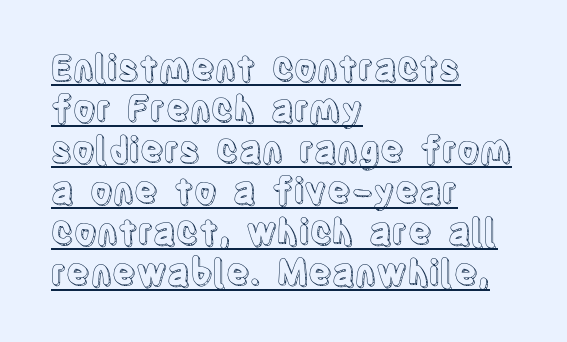
The letters advance in unequal steps, a hallmark of proportional type. All the whitespace from short lines collects on the right. Posture: straight, roman, zero tilt. Does extra space separate the letters? No, they use regular spacing. In designer terms, the underline attribute is active on this setting.
